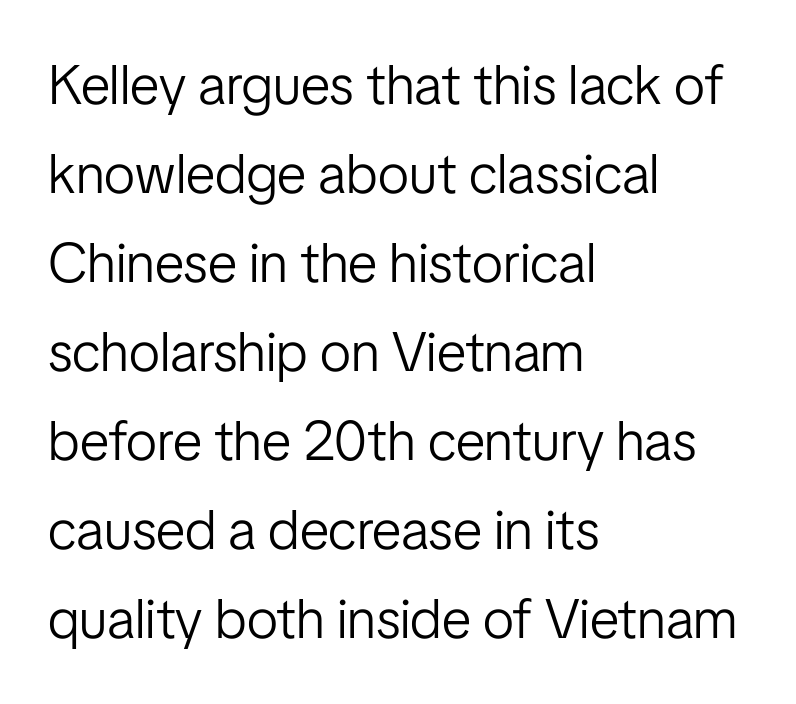
Q: Is the text bold? A: No.
Q: Is the text italic (slanted)? A: No, it is upright.
Q: Is the typeface a serif or a sans-serif typeface? A: Sans-serif.
Q: Is the text underlined? A: No.
Q: How is the paragraph aligned? A: Left-aligned.
Q: Is the spacing between letters normal or unusually wide? A: Normal.
Q: Is the spacing between lines tight, normal or loose? A: Normal.
Q: Width (condensed, normal, or wide)? A: Condensed.
Q: Stroke contrast? A: Low.
Q: x-height? A: Medium.
Q: Monospaced? A: No.
